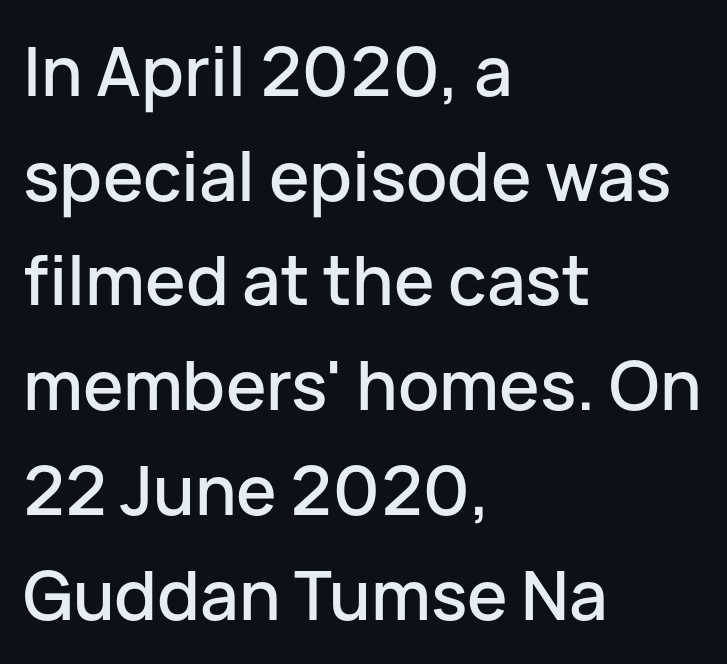
{"serif": "no", "italic": "no", "width": "normal", "stroke_contrast": "low", "x_height": "medium", "monospaced": "no", "underline": "no", "align": "left", "line_spacing": "normal", "line_spacing_ratio": 1.54, "letter_spacing": "normal", "letter_spacing_em": 0.0, "glyph_px": 68}
